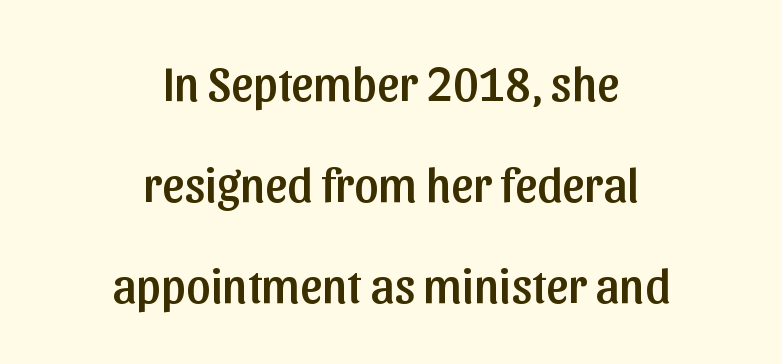
{"serif": "no", "italic": "no", "width": "normal", "stroke_contrast": "low", "x_height": "medium", "monospaced": "no", "underline": "no", "align": "center", "line_spacing": "loose", "line_spacing_ratio": 2.1, "letter_spacing": "normal", "letter_spacing_em": 0.0, "glyph_px": 48}
